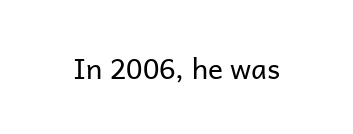
{"serif": "no", "italic": "no", "bold": "no", "weight": "regular", "width": "normal", "stroke_contrast": "low", "x_height": "medium", "monospaced": "no", "underline": "no", "letter_spacing": "normal", "letter_spacing_em": 0.0, "glyph_px": 28}
